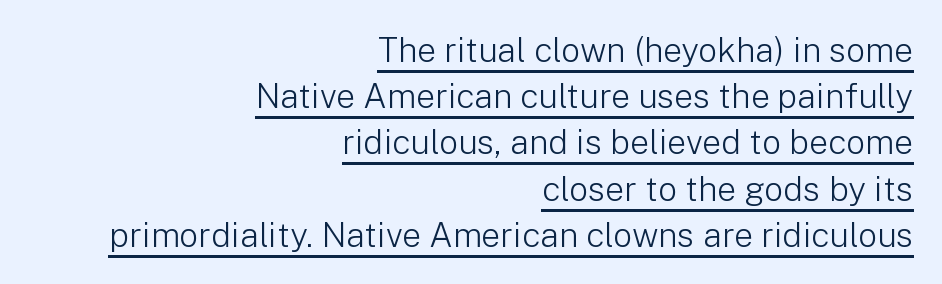
Tall strokes in this sample are plumb rather than angled. Spacing verdict: proportional, widths tailored to each character. Whoever set this chose a conventional vertical rhythm. The rag falls on the left side of this text block. Note: no serifs on the glyphs. No chunkiness to these letters — they're not bold.
